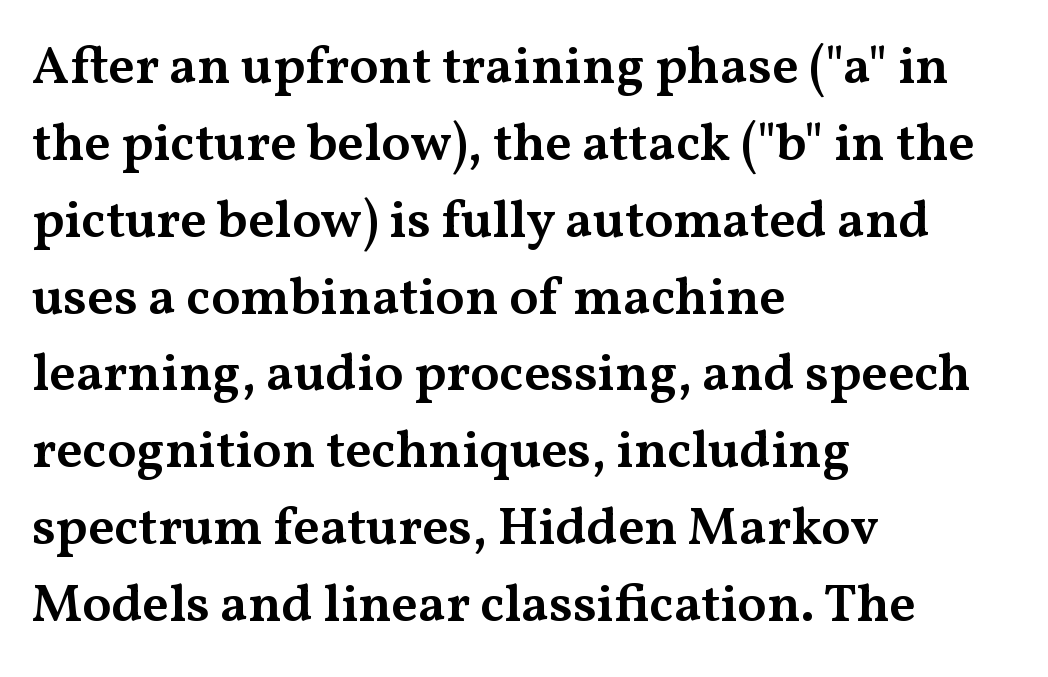
The image shows 53 px semibold, wide serif type, upright; set left-aligned, normal line spacing (1.45x), normal letter spacing, not underlined; medium stroke contrast and a medium x-height.
